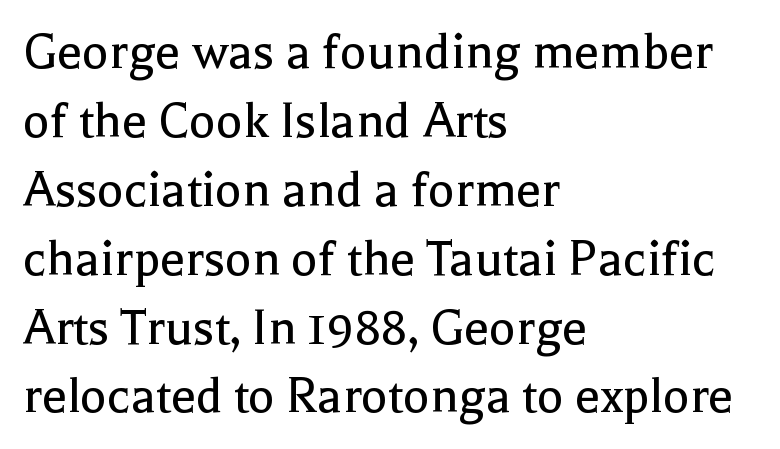
{"serif": "yes", "italic": "no", "bold": "no", "weight": "regular", "width": "normal", "x_height": "medium", "monospaced": "no", "underline": "no", "align": "left", "line_spacing_ratio": 1.23, "letter_spacing": "normal", "letter_spacing_em": 0.0, "glyph_px": 56}
